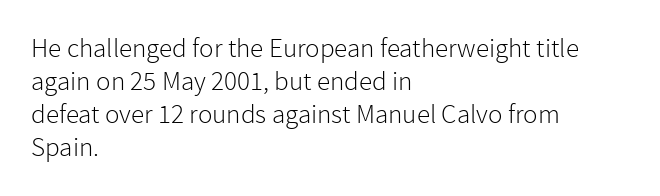
Q: Is the text bold? A: No.
Q: Is the text italic (slanted)? A: No, it is upright.
Q: Is the text underlined? A: No.
Q: How is the paragraph aligned? A: Left-aligned.
Q: Is the spacing between letters normal or unusually wide? A: Normal.
